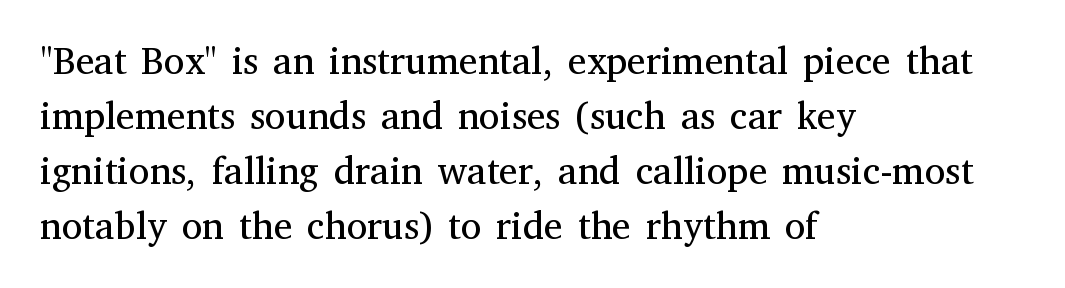
{"serif": "yes", "italic": "no", "bold": "no", "weight": "regular", "width": "normal", "stroke_contrast": "medium", "x_height": "medium", "monospaced": "no", "underline": "no", "align": "left", "line_spacing": "normal", "line_spacing_ratio": 1.45, "letter_spacing": "normal", "letter_spacing_em": 0.0, "glyph_px": 38}
